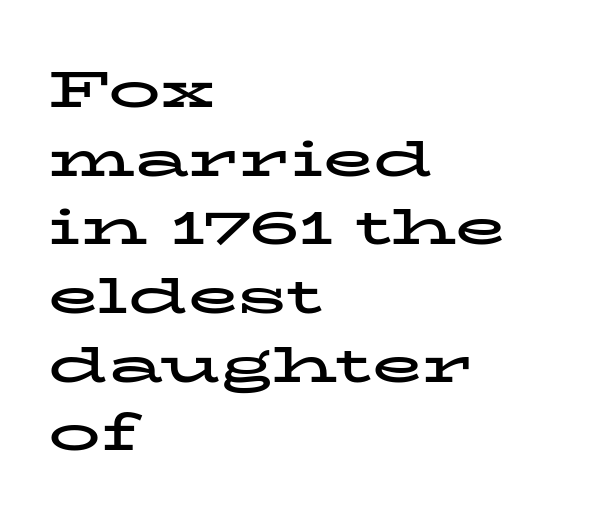
In terms of letterform style, serifs are clearly present. These lines are set flush left with a ragged right edge. Is this a fixed-width face? No — the glyphs have proportional, varying widths. Line spacing here is normal.
